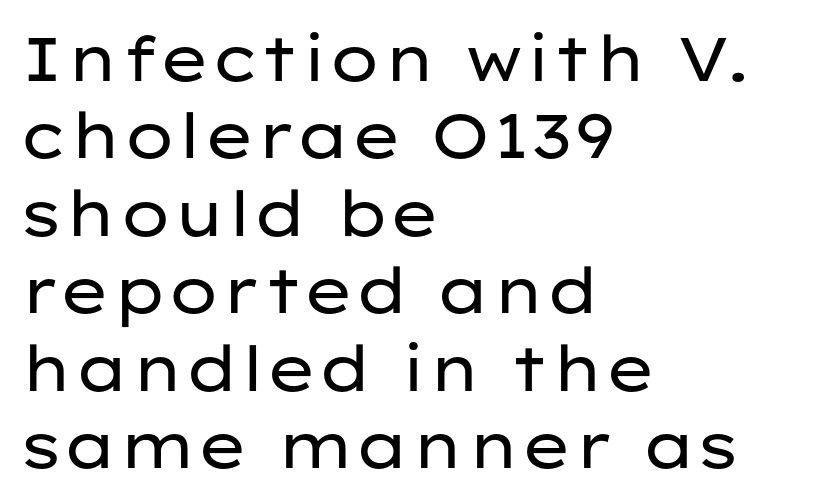
Compared with typical paragraphs, the rows here are spaced about the same. These lines stack with their left ends in a neat column. Nothing sits at the stroke ends, so this counts as sans-serif. Anything drawn beneath the words? Only blank space. Caption: face not bold, strokes unweighted. Here the designer chose a conventional face with non-uniform glyph widths.
